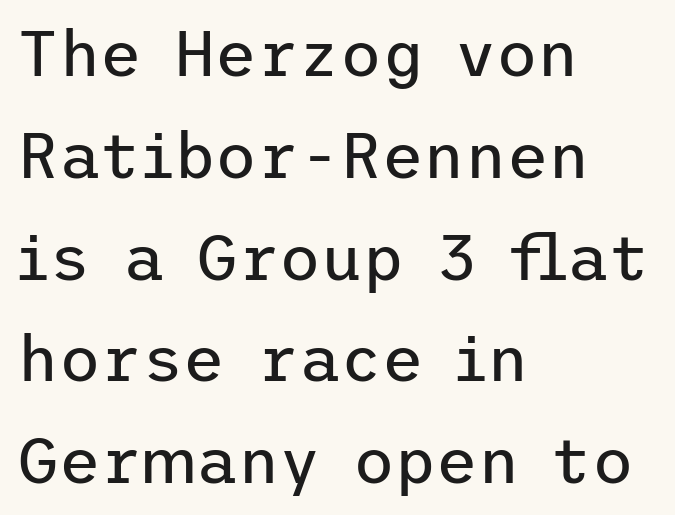
{"serif": "no", "italic": "no", "bold": "no", "weight": "regular", "width": "normal", "stroke_contrast": "low", "x_height": "medium", "underline": "no", "align": "left", "line_spacing": "normal", "line_spacing_ratio": 1.59, "letter_spacing": "normal", "letter_spacing_em": 0.0, "glyph_px": 64}
